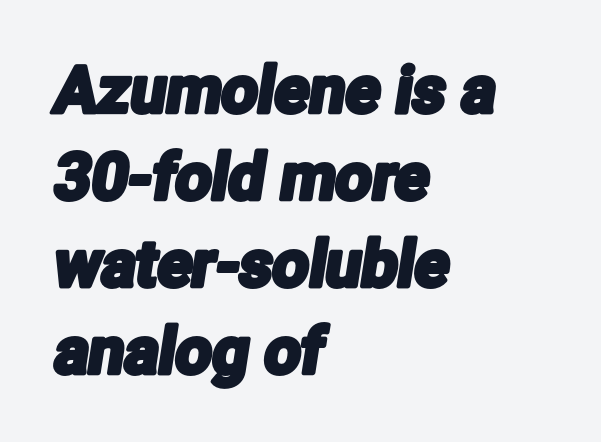
Q: Is the typeface a serif or a sans-serif typeface? A: Sans-serif.
Q: Is the text underlined? A: No.
Q: How is the paragraph aligned? A: Left-aligned.
Q: Is the spacing between letters normal or unusually wide? A: Normal.
Q: Is the spacing between lines tight, normal or loose? A: Normal.
Q: Width (condensed, normal, or wide)? A: Condensed.
Q: Stroke contrast? A: Low.
Q: x-height? A: Medium.
Q: Monospaced? A: No.
